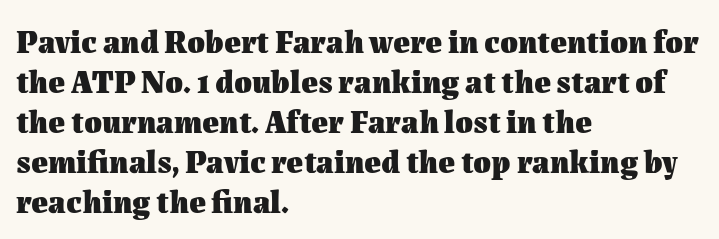
Q: Is the text bold? A: Yes.
Q: Is the text italic (slanted)? A: No, it is upright.
Q: Is the text underlined? A: No.
Q: How is the paragraph aligned? A: Left-aligned.
Q: Is the spacing between letters normal or unusually wide? A: Normal.
Q: Is the spacing between lines tight, normal or loose? A: Normal.
Q: Width (condensed, normal, or wide)? A: Normal.
Q: Stroke contrast? A: Medium.
Q: x-height? A: Medium.
Q: Monospaced? A: No.
